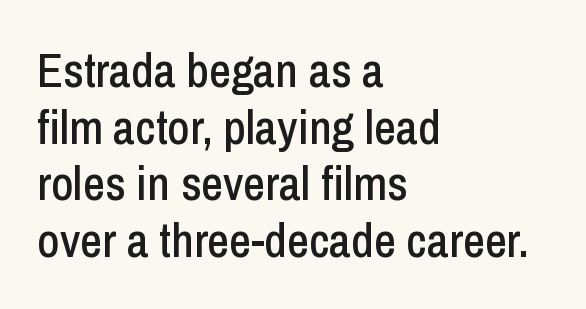
Q: Is the text italic (slanted)? A: No, it is upright.
Q: Is the typeface a serif or a sans-serif typeface? A: Sans-serif.
Q: Is the text underlined? A: No.
Q: How is the paragraph aligned? A: Left-aligned.
Q: Is the spacing between letters normal or unusually wide? A: Normal.
Q: Width (condensed, normal, or wide)? A: Condensed.
Q: Stroke contrast? A: Low.
Q: x-height? A: Medium.
Q: Monospaced? A: No.
